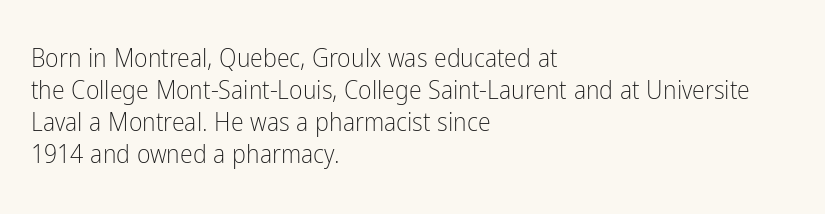
The passage shown is not underscored anywhere. Words appear dense and cohesive because spacing is normal. Alignment: flush left. Unlike italic type, these characters show no tilt at all.
